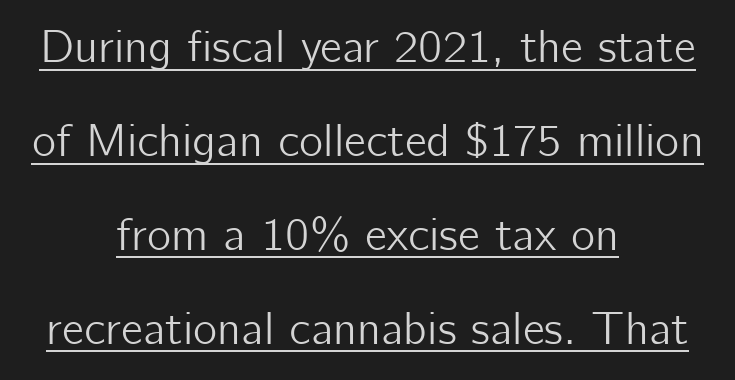
Do the characters align in a grid? No, the font is proportional. Rows of type keep a wide berth in the vertical direction. The type family on display is of the sans-serif kind. This sample uses plain, unmodified letter spacing. Rendered with straight, roman letterforms. The words here are underlined.
